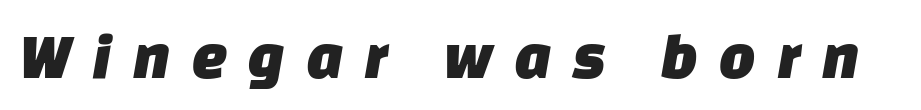
Underlining? Definitely not there. The passage shown is typeset with a sans-serif family. Looks like regular typesetting: each glyph gets only the width it needs. Glyph-to-glyph distance is far greater than everyday printed text.
